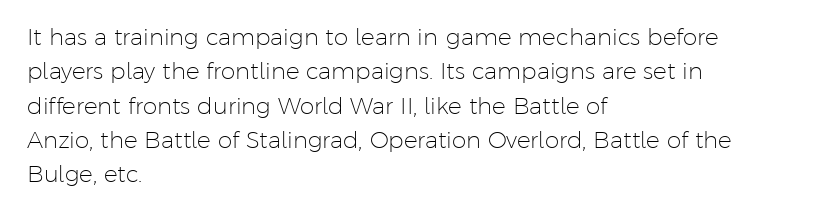
The vertical gap from one line to the next is medium. These lines were composed using upright roman letters. Horizontal alignment here is leftward, the default for most running prose. The gaps between neighbouring characters are ordinary and unremarkable. Weight: regular or lighter.
